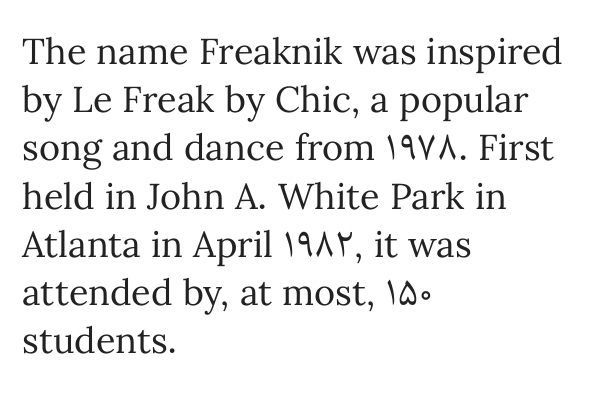
Italic: no, the glyphs are upright roman. This rendering leaves character spacing at its baseline value. Which margin do the lines hug? The left one — the right edge is uneven. The string is rendered with underlining switched off. Do the characters align in a grid? No, the font is proportional.
